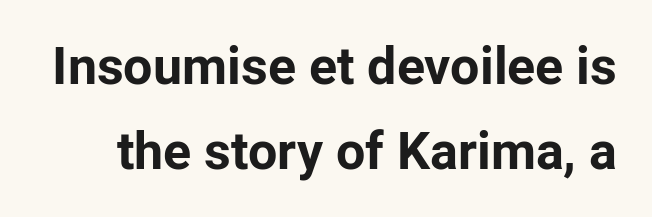
The image shows 52 px bold sans-serif type, upright; set normal line spacing (1.63x), normal letter spacing, not underlined; low stroke contrast and a medium x-height.
